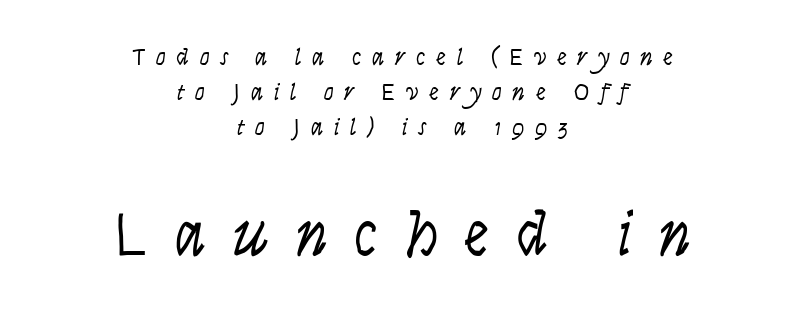
Q: Is the text bold? A: No.
Q: Is the text italic (slanted)? A: Yes.
Q: Is the typeface a serif or a sans-serif typeface? A: Sans-serif.
Q: Is the text underlined? A: No.
Q: How is the paragraph aligned? A: Centered.
Q: Is the spacing between letters normal or unusually wide? A: Unusually wide.
Q: Is the spacing between lines tight, normal or loose? A: Normal.
Q: Which block of text is set in a larger size, the first (top) or the second (bottom)? A: The second (bottom) one.
Q: Width (condensed, normal, or wide)? A: Condensed.
Q: Stroke contrast? A: Low.
Q: x-height? A: Large.
Q: Monospaced? A: No.
